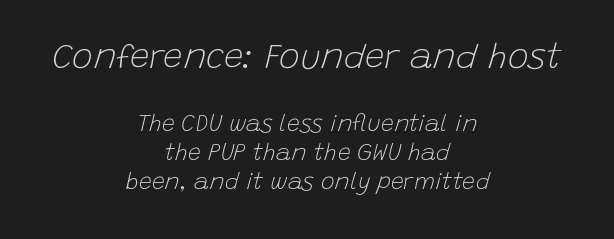
{"italic": "yes", "lean": "right", "slant_degrees": 15, "bold": "no", "weight": "light", "width": "normal", "stroke_contrast": "low", "x_height": "large", "monospaced": "no", "underline": "no", "align": "center", "line_spacing": "normal", "line_spacing_ratio": 1.26, "letter_spacing": "normal", "letter_spacing_em": 0.0, "larger_block": "first", "size_ratio": 1.52, "glyph_px": 35}
